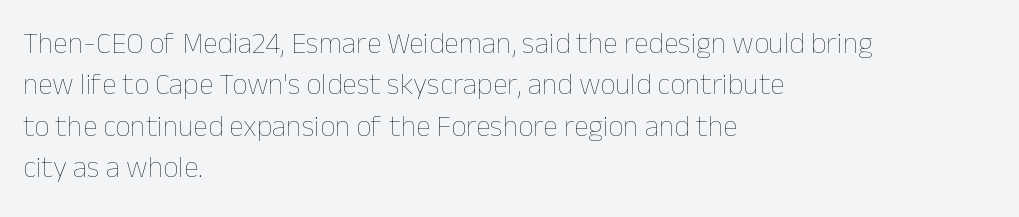
Nobody drew a line under any word here. When letters stand straight like this, we call the style roman or upright. Quick note: interline space is typical. Here the glyphs are tracked normally, forming tight word shapes.
